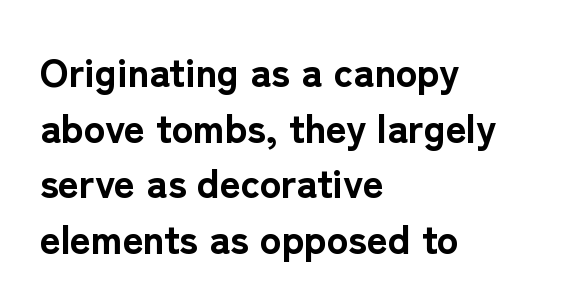
Q: Is the text bold? A: Yes.
Q: Is the text italic (slanted)? A: No, it is upright.
Q: Is the typeface a serif or a sans-serif typeface? A: Sans-serif.
Q: Is the text underlined? A: No.
Q: How is the paragraph aligned? A: Left-aligned.
Q: Is the spacing between letters normal or unusually wide? A: Normal.
Q: Is the spacing between lines tight, normal or loose? A: Normal.
Q: Width (condensed, normal, or wide)? A: Normal.
Q: Stroke contrast? A: Low.
Q: x-height? A: Medium.
Q: Monospaced? A: No.
